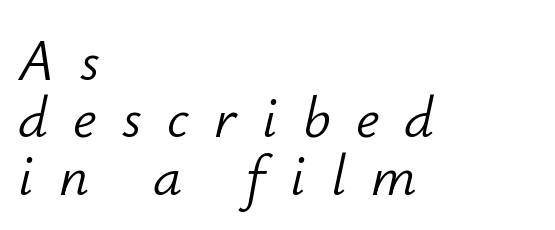
{"italic": "yes", "lean": "right", "slant_degrees": 12, "bold": "no", "weight": "light", "width": "normal", "stroke_contrast": "low", "x_height": "small", "monospaced": "no", "underline": "no", "align": "left", "line_spacing": "tight", "line_spacing_ratio": 0.99, "letter_spacing": "wide", "letter_spacing_em": 0.44, "glyph_px": 58}
